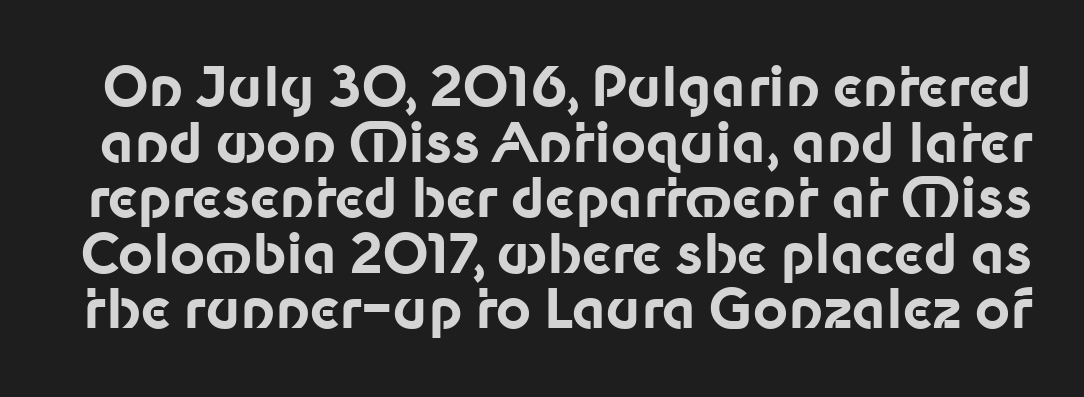
The typeface chosen for these lines omits serifs. These lines are rendered in a variable-pitch font. The font is running at its bold setting. Italic: no, the glyphs are upright roman. The baseline area is clear. Spacing between characters is what you'd get straight out of the box.
